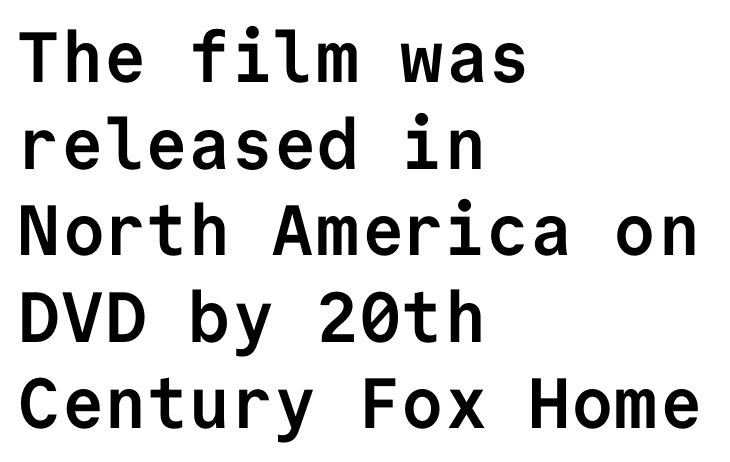
The lines are quadded left. Students, note that the glyphs here touch the page at normal intervals. Ascenders rise straight up at ninety degrees. The strip under each line holds only bare page. The rendering uses typewriter-style spacing with identical character cells.
